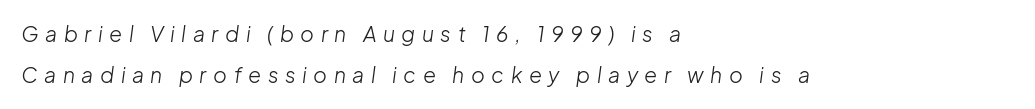
The image shows 21 px text type, italic (leaning right); set left-aligned, loose line spacing (1.93x), unusually wide letter spacing (+0.31 em), not underlined.
